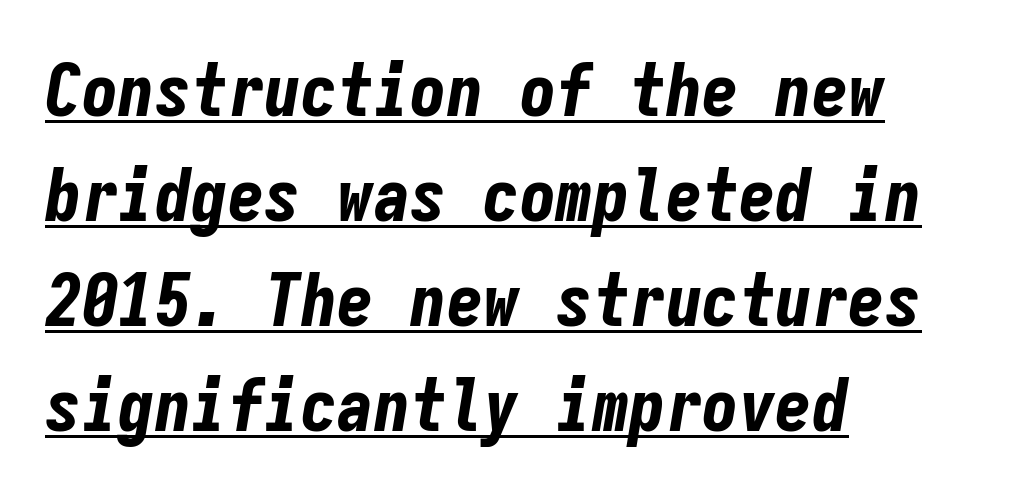
The image shows 73 px bold, condensed type, italic (leaning right), monospaced; set left-aligned, normal line spacing (1.44x), normal letter spacing, underlined; low stroke contrast and a medium x-height.
